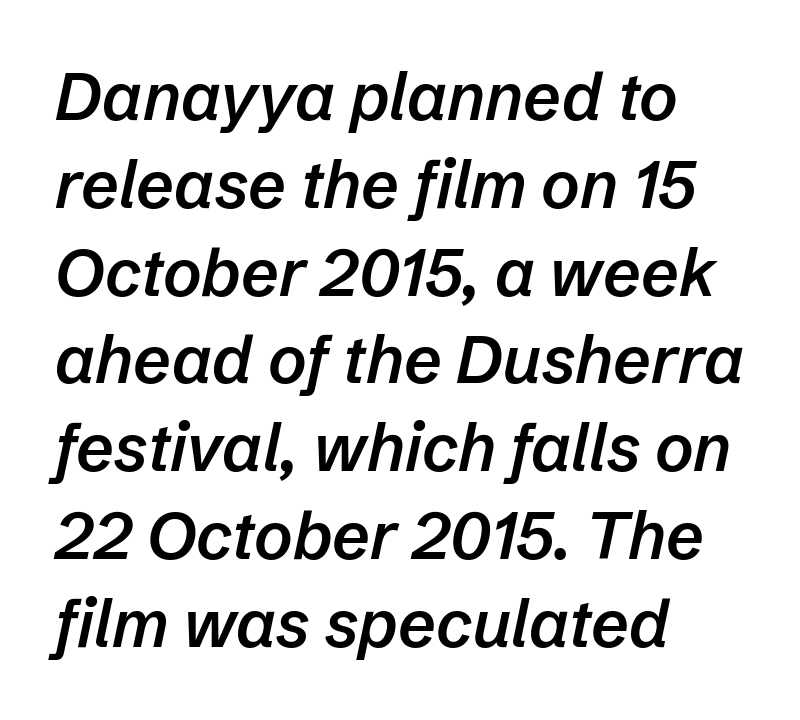
The image shows 66 px semibold type, italic (leaning right); set left-aligned, normal line spacing (1.33x), normal letter spacing, not underlined; low stroke contrast and a medium x-height.
